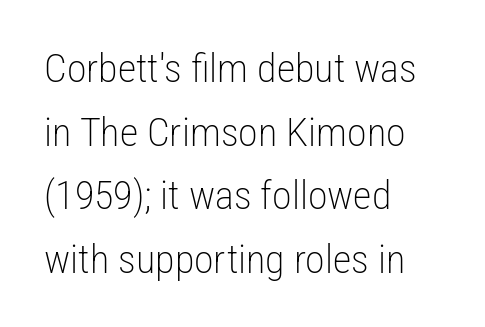
Varying glyph widths throughout — classic text-font behaviour. Compared with typical paragraphs, the rows here are spaced about the same. The compositor pushed each line to the left boundary. The lettering stays uniformly vertical, giving the passage a roman look.
